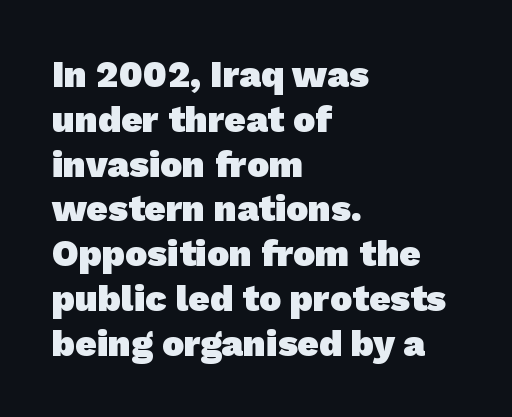
The image shows 37 px heavy sans-serif type; set left-aligned, line spacing 1.21x, normal letter spacing, not underlined; low stroke contrast and a medium x-height.
